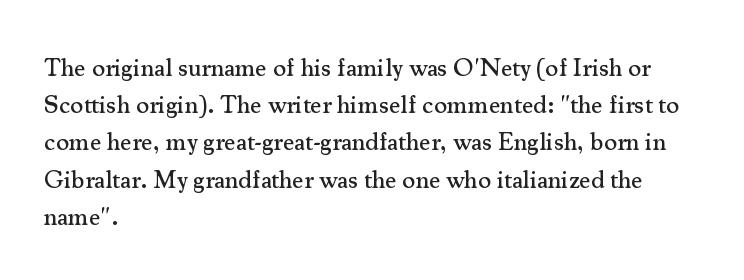
{"italic": "no", "underline": "no", "align": "left", "line_spacing": "normal", "line_spacing_ratio": 1.49, "letter_spacing": "normal", "letter_spacing_em": 0.0, "glyph_px": 25}
